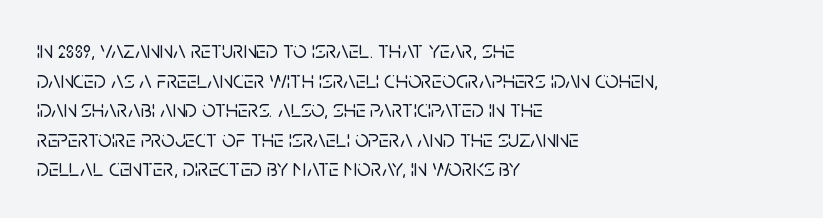
Q: Is the text italic (slanted)? A: No, it is upright.
Q: Is the text underlined? A: No.
Q: How is the paragraph aligned? A: Left-aligned.
Q: Is the spacing between letters normal or unusually wide? A: Normal.
